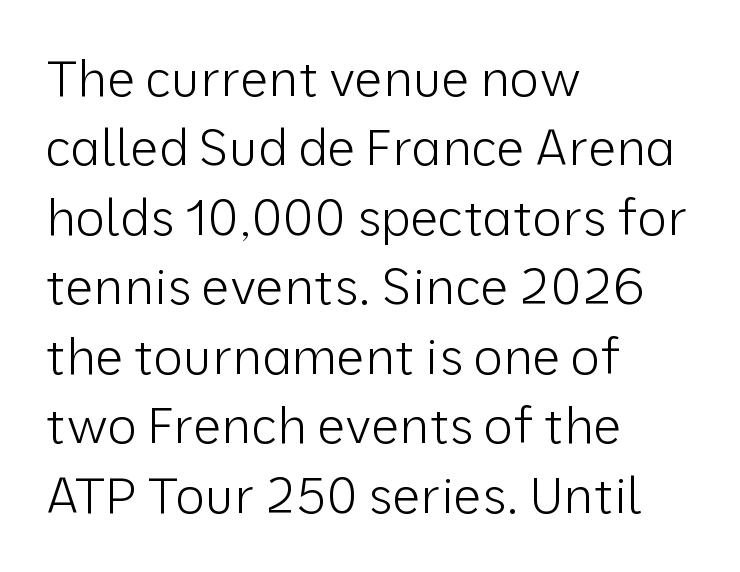
The image shows 50 px light sans-serif type, upright; set left-aligned, normal line spacing (1.39x), normal letter spacing, not underlined; low stroke contrast and a medium x-height.
